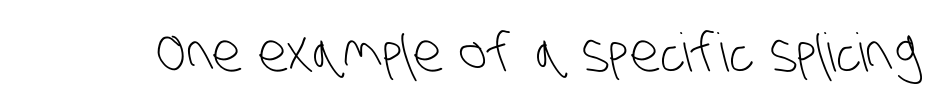
{"serif": "no", "bold": "no", "weight": "light", "width": "condensed", "stroke_contrast": "low", "x_height": "large", "monospaced": "no", "underline": "no", "letter_spacing": "normal", "letter_spacing_em": 0.0, "glyph_px": 53}
